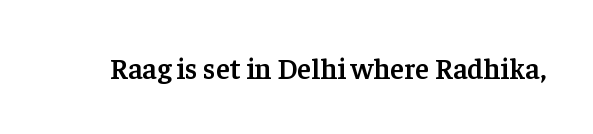
The image shows 29 px semibold serif type, upright; set normal letter spacing, not underlined; low stroke contrast and a medium x-height.
